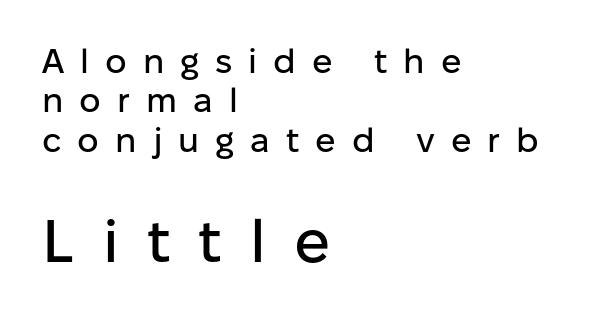
{"serif": "no", "italic": "no", "width": "normal", "stroke_contrast": "low", "x_height": "medium", "monospaced": "no", "underline": "no", "align": "left", "line_spacing_ratio": 1.16, "letter_spacing": "wide", "letter_spacing_em": 0.47, "larger_block": "second", "size_ratio": 1.76, "glyph_px": 60}
